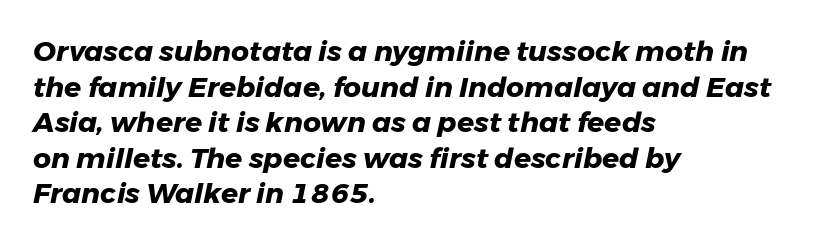
A typesetter would call this leading conventional body-copy spacing. The specimen omits any rule beneath the text block's lines. The passage shown has conventional tracking throughout. A classic flush-left, rag-right setting is used for this passage.
